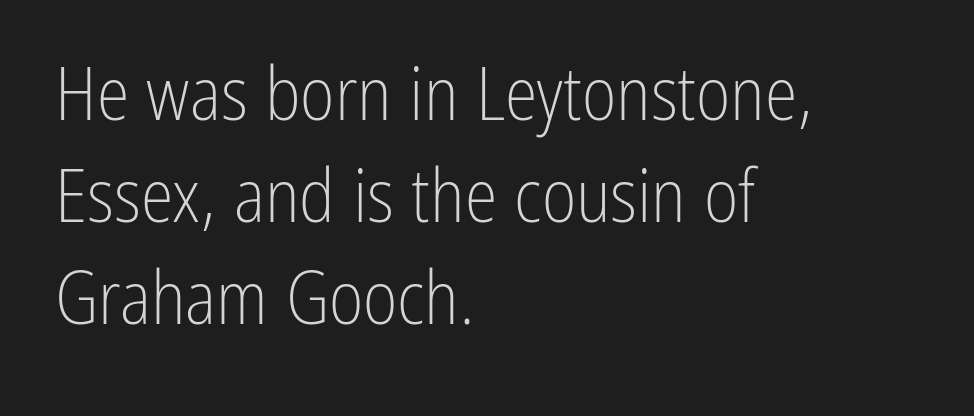
{"serif": "no", "italic": "no", "bold": "no", "weight": "light", "width": "condensed", "stroke_contrast": "low", "x_height": "medium", "monospaced": "no", "underline": "no", "align": "left", "line_spacing": "normal", "line_spacing_ratio": 1.38, "letter_spacing": "normal", "letter_spacing_em": 0.0, "glyph_px": 74}
